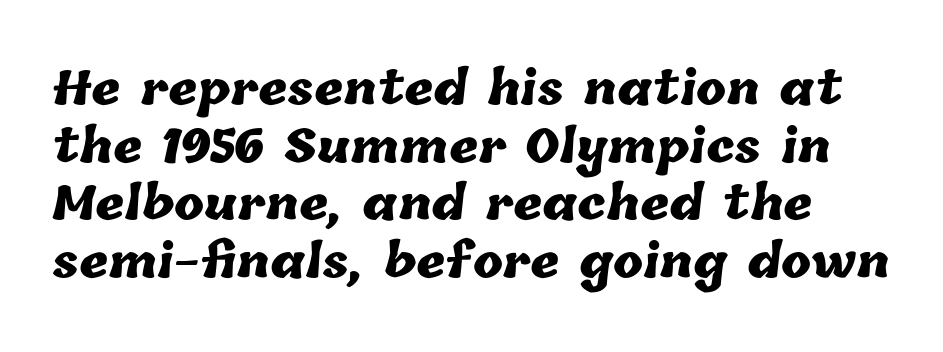
{"bold": "yes", "weight": "heavy", "width": "normal", "stroke_contrast": "low", "x_height": "medium", "monospaced": "no", "underline": "no", "line_spacing": "normal", "line_spacing_ratio": 1.28, "letter_spacing": "normal", "letter_spacing_em": 0.0, "glyph_px": 45}
